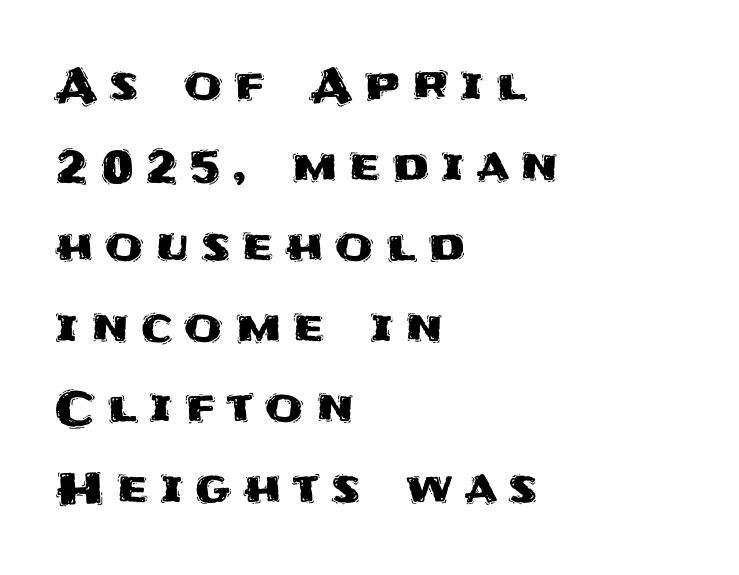
{"serif": "no", "italic": "no", "width": "normal", "stroke_contrast": "medium", "x_height": "large", "monospaced": "no", "underline": "no", "align": "left", "line_spacing_ratio": 1.83, "letter_spacing": "wide", "letter_spacing_em": 0.27, "glyph_px": 44}
